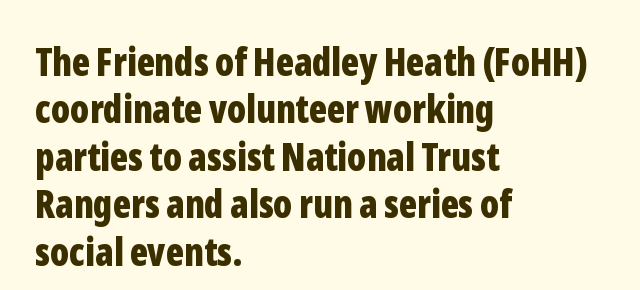
{"serif": "no", "italic": "no", "bold": "yes", "weight": "bold", "width": "condensed", "stroke_contrast": "low", "x_height": "medium", "monospaced": "no", "underline": "no", "align": "left", "line_spacing": "normal", "line_spacing_ratio": 1.25, "letter_spacing": "normal", "letter_spacing_em": 0.0, "glyph_px": 38}
